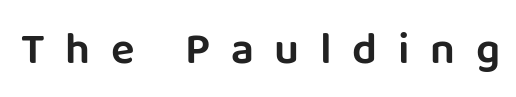
{"serif": "no", "italic": "no", "width": "normal", "stroke_contrast": "low", "x_height": "large", "monospaced": "no", "underline": "no", "letter_spacing": "wide", "letter_spacing_em": 0.47, "glyph_px": 44}
